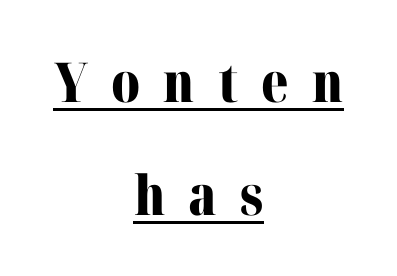
These lines are rendered in a variable-pitch font. Vertical spacing — loose. Teacher's note: observe the equal gaps on both sides — that is centered alignment. Quick note: not italic, upright. You'd pick this weight for a headline — it's a proper bold.
